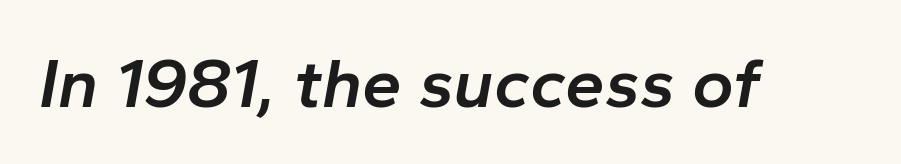
The image shows 71 px semibold type, italic (leaning right); set normal letter spacing, not underlined; low stroke contrast and a medium x-height.
